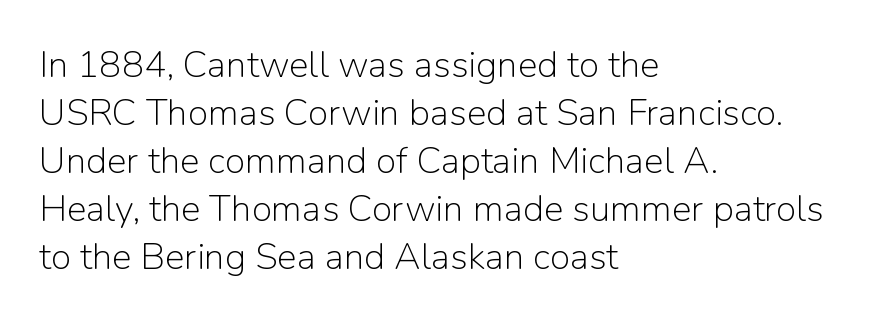
Heaviness? Minimal to ordinary, like unemphasized prose. The type sits square on the baseline with zero lean. The text was rendered using a sans face with plain stroke endings. Line spacing here is normal. Do the characters align in a grid? No, the font is proportional. These lines are set flush left with a ragged right edge.
